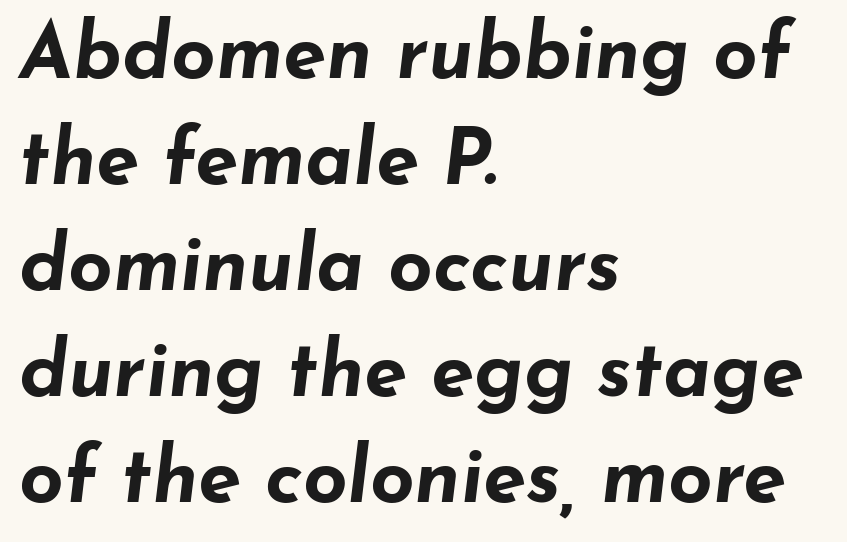
Q: Is the text bold? A: Yes.
Q: Is the text italic (slanted)? A: Yes, it leans right by about 7 degrees.
Q: Is the text underlined? A: No.
Q: How is the paragraph aligned? A: Left-aligned.
Q: Is the spacing between letters normal or unusually wide? A: Normal.
Q: Is the spacing between lines tight, normal or loose? A: Normal.
Q: Width (condensed, normal, or wide)? A: Wide.
Q: Stroke contrast? A: Low.
Q: x-height? A: Small.
Q: Monospaced? A: No.
